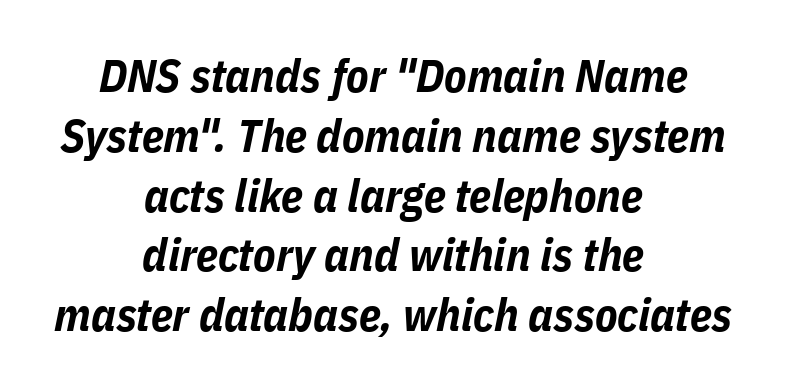
The image shows 46 px bold, condensed type, italic (leaning right); set centered, normal line spacing (1.3x), normal letter spacing, not underlined; low stroke contrast and a medium x-height.
